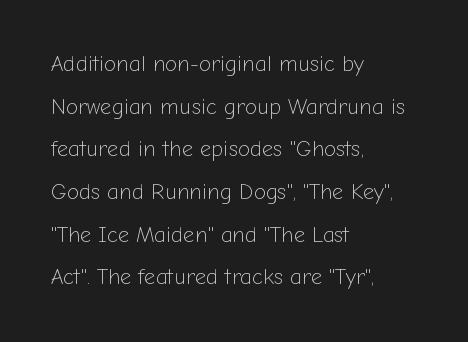
Q: Is the text bold? A: No.
Q: Is the text italic (slanted)? A: No, it is upright.
Q: Is the text underlined? A: No.
Q: How is the paragraph aligned? A: Left-aligned.
Q: Is the spacing between letters normal or unusually wide? A: Normal.
Q: Is the spacing between lines tight, normal or loose? A: Loose.
